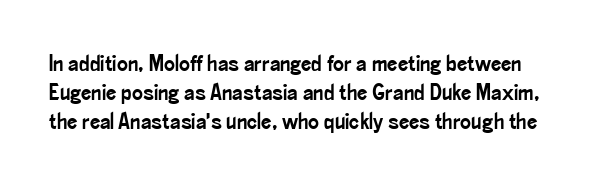
{"italic": "no", "underline": "no", "line_spacing": "normal", "line_spacing_ratio": 1.27, "letter_spacing": "normal", "letter_spacing_em": 0.0, "glyph_px": 23}
